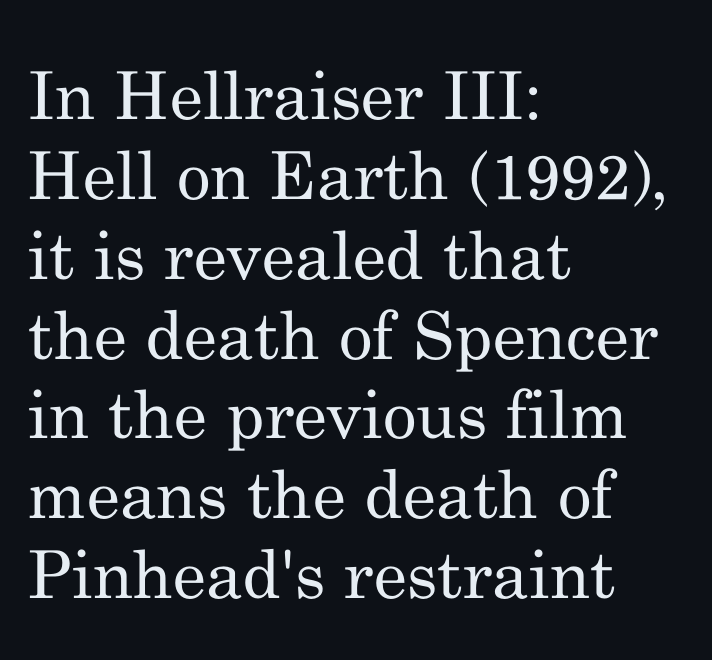
The ragged edge is on the right, which tells us the setting is flush left. Only glyphs here, with clear space below each row. These lines are rendered in a variable-pitch font. No heavy texture on the line: the type isn't bold.
